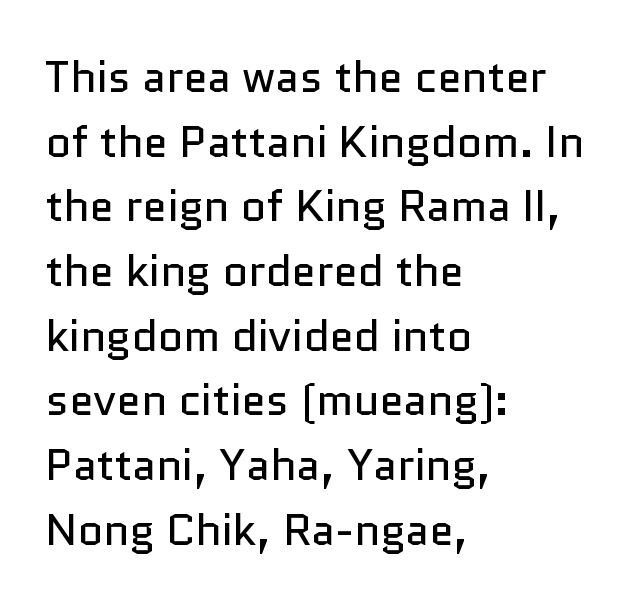
{"serif": "no", "italic": "no", "bold": "no", "weight": "regular", "width": "normal", "stroke_contrast": "low", "x_height": "medium", "monospaced": "no", "underline": "no", "align": "left", "line_spacing": "normal", "line_spacing_ratio": 1.47, "letter_spacing": "normal", "letter_spacing_em": 0.0, "glyph_px": 44}
